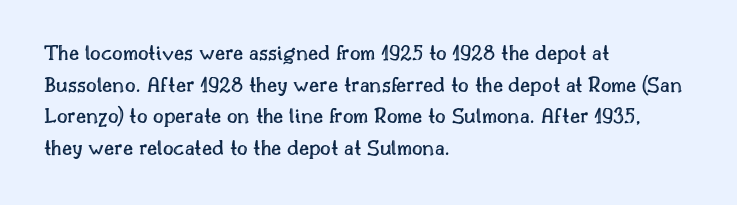
The tracking reads as untouched default to a designer's eye. These lines were composed using upright roman letters. A clean baseline with only descenders dipping below it. The designer left line spacing at the default. The lines are quadded left.
